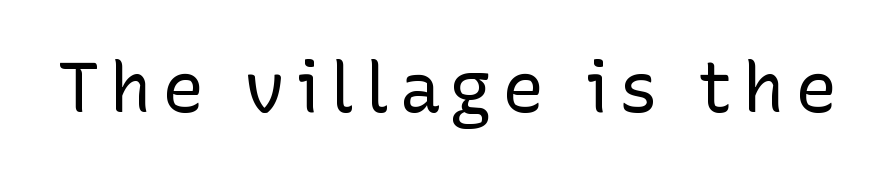
Q: Is the text bold? A: No.
Q: Is the text italic (slanted)? A: No, it is upright.
Q: Is the typeface a serif or a sans-serif typeface? A: Sans-serif.
Q: Is the text underlined? A: No.
Q: Width (condensed, normal, or wide)? A: Normal.
Q: Stroke contrast? A: Low.
Q: x-height? A: Medium.
Q: Monospaced? A: No.
